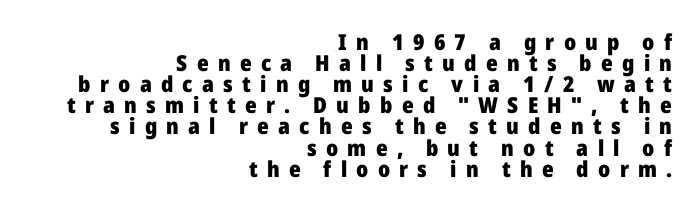
Q: Is the text bold? A: Yes.
Q: Is the text italic (slanted)? A: No, it is upright.
Q: Is the text underlined? A: No.
Q: How is the paragraph aligned? A: Right-aligned.
Q: Is the spacing between letters normal or unusually wide? A: Unusually wide.
Q: Is the spacing between lines tight, normal or loose? A: Tight.
